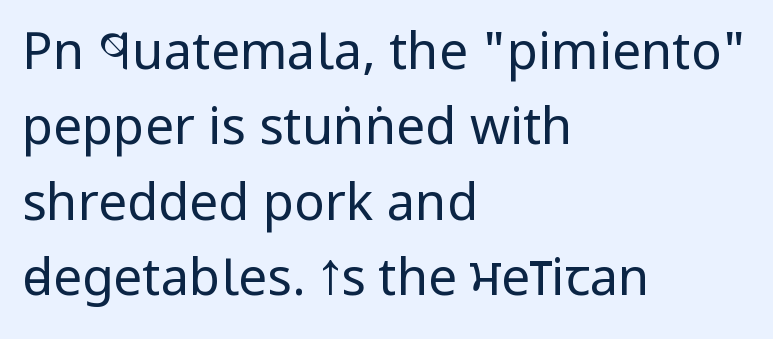
{"serif": "no", "italic": "no", "bold": "no", "weight": "regular", "width": "condensed", "stroke_contrast": "low", "x_height": "large", "monospaced": "no", "underline": "no", "align": "left", "line_spacing": "normal", "line_spacing_ratio": 1.48, "letter_spacing": "normal", "letter_spacing_em": 0.0, "glyph_px": 51}
